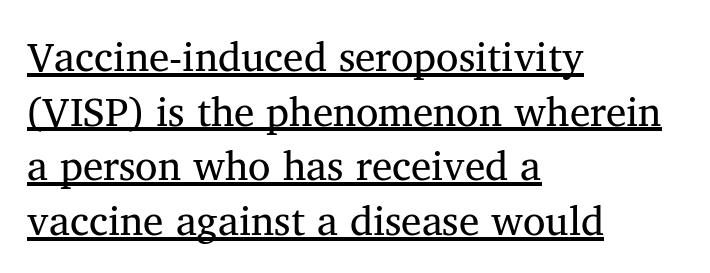
{"serif": "yes", "italic": "no", "width": "normal", "stroke_contrast": "medium", "x_height": "medium", "monospaced": "no", "underline": "yes", "align": "left", "line_spacing": "normal", "line_spacing_ratio": 1.33, "letter_spacing": "normal", "letter_spacing_em": 0.0, "glyph_px": 41}
